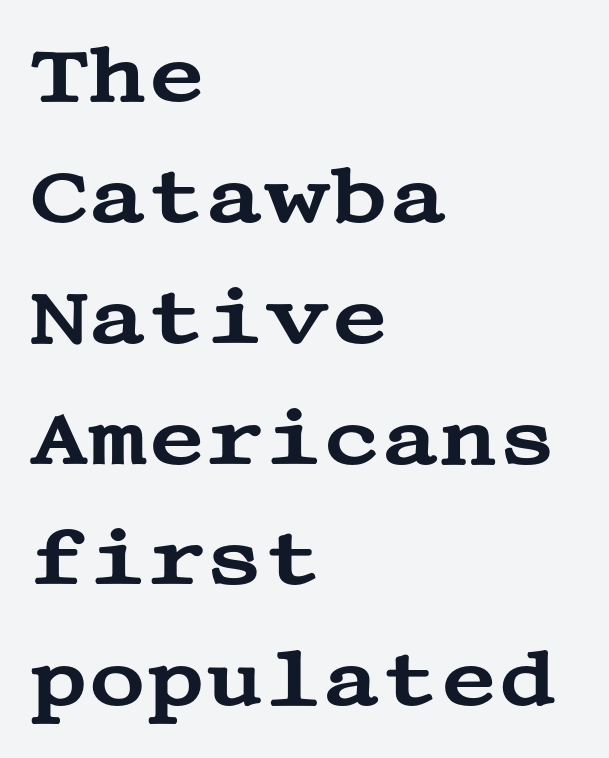
Q: Is the text italic (slanted)? A: No, it is upright.
Q: Is the typeface a serif or a sans-serif typeface? A: Serif.
Q: Is the text underlined? A: No.
Q: How is the paragraph aligned? A: Left-aligned.
Q: Is the spacing between letters normal or unusually wide? A: Normal.
Q: Is the spacing between lines tight, normal or loose? A: Normal.
Q: Width (condensed, normal, or wide)? A: Wide.
Q: Stroke contrast? A: Medium.
Q: x-height? A: Large.
